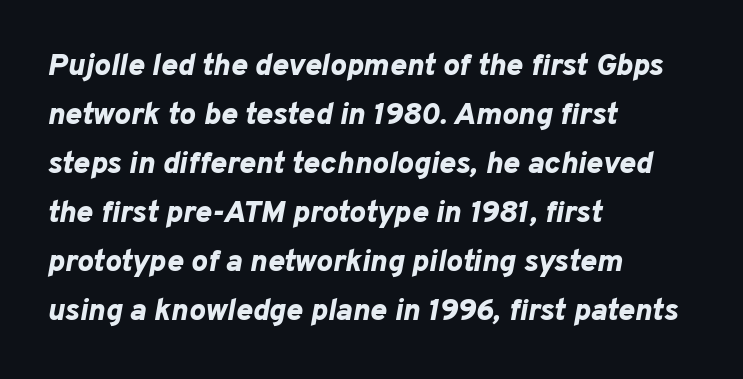
{"italic": "yes", "lean": "right", "slant_degrees": 10, "bold": "yes", "weight": "bold", "width": "normal", "stroke_contrast": "low", "x_height": "medium", "monospaced": "no", "underline": "no", "align": "left", "line_spacing": "normal", "line_spacing_ratio": 1.58, "letter_spacing": "normal", "letter_spacing_em": 0.0, "glyph_px": 31}
